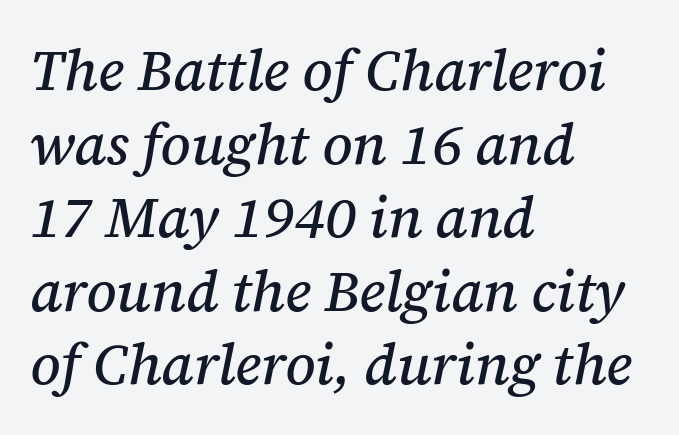
The image shows 57 px serif type, italic (leaning right); set left-aligned, normal line spacing (1.29x), normal letter spacing, not underlined; medium stroke contrast and a medium x-height.
